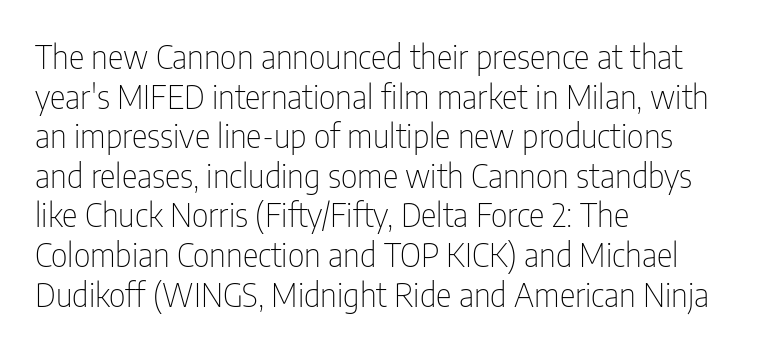
Q: Is the text bold? A: No.
Q: Is the text italic (slanted)? A: No, it is upright.
Q: Is the typeface a serif or a sans-serif typeface? A: Sans-serif.
Q: Is the text underlined? A: No.
Q: How is the paragraph aligned? A: Left-aligned.
Q: Is the spacing between letters normal or unusually wide? A: Normal.
Q: Width (condensed, normal, or wide)? A: Condensed.
Q: Stroke contrast? A: Low.
Q: x-height? A: Medium.
Q: Monospaced? A: No.
